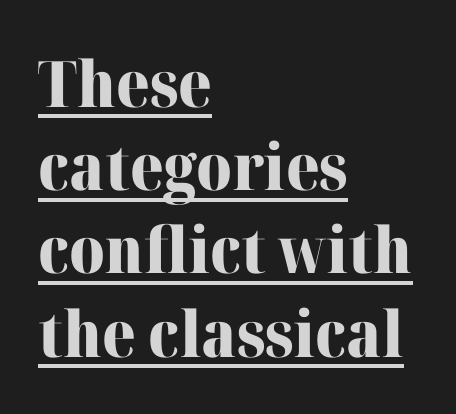
Q: Is the text bold? A: Yes.
Q: Is the text italic (slanted)? A: No, it is upright.
Q: Is the typeface a serif or a sans-serif typeface? A: Serif.
Q: Is the text underlined? A: Yes.
Q: How is the paragraph aligned? A: Left-aligned.
Q: Is the spacing between letters normal or unusually wide? A: Normal.
Q: Is the spacing between lines tight, normal or loose? A: Normal.
Q: Width (condensed, normal, or wide)? A: Normal.
Q: Stroke contrast? A: High.
Q: x-height? A: Medium.
Q: Monospaced? A: No.
